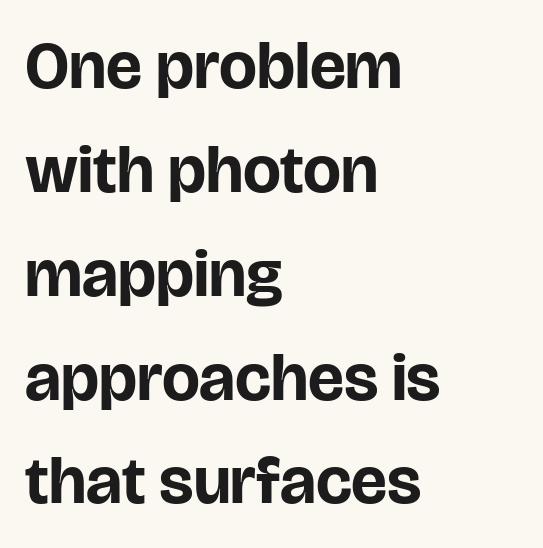
{"serif": "no", "italic": "no", "bold": "yes", "weight": "bold", "width": "normal", "stroke_contrast": "low", "x_height": "large", "monospaced": "no", "underline": "no", "align": "left", "line_spacing": "normal", "line_spacing_ratio": 1.55, "letter_spacing": "normal", "letter_spacing_em": 0.0, "glyph_px": 67}
